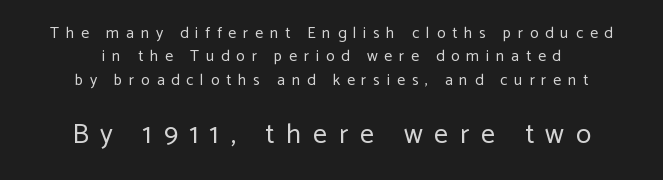
Nope, not italic — everything's standing straight. Note: no serifs on the glyphs. Is the block centered? Yes — each line is placed symmetrically about the middle. Quick note: interline space is typical. Words float on clear page, feet unadorned.
